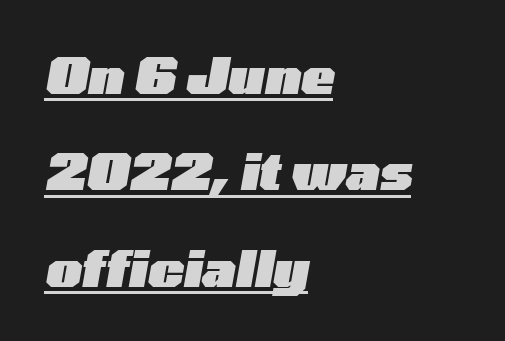
{"italic": "yes", "lean": "right", "slant_degrees": 10, "bold": "yes", "weight": "heavy", "width": "wide", "stroke_contrast": "low", "x_height": "medium", "monospaced": "no", "underline": "yes", "align": "left", "line_spacing": "loose", "line_spacing_ratio": 1.93, "letter_spacing": "normal", "letter_spacing_em": 0.0, "glyph_px": 50}
